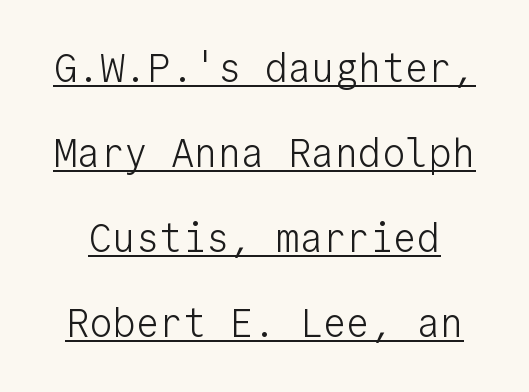
{"serif": "no", "italic": "no", "bold": "no", "weight": "light", "width": "normal", "stroke_contrast": "low", "x_height": "medium", "monospaced": "yes", "underline": "yes", "line_spacing": "loose", "line_spacing_ratio": 2.18, "letter_spacing": "normal", "letter_spacing_em": 0.0, "glyph_px": 39}
